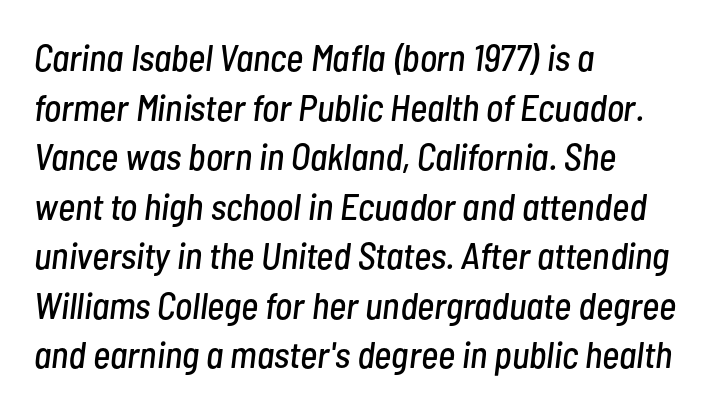
Visually the block forms a straight wall on the left and a jagged coastline on the right. Unmarked baselines from the first word to the last. What's the leading like? Ordinary, nothing unusual. The rendering uses natural spacing where letterforms have individual widths.
